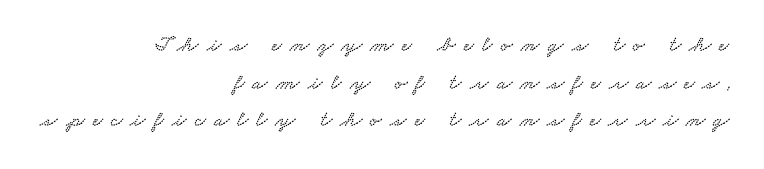
Q: Is the text underlined? A: No.
Q: How is the paragraph aligned? A: Right-aligned.
Q: Is the spacing between letters normal or unusually wide? A: Unusually wide.
